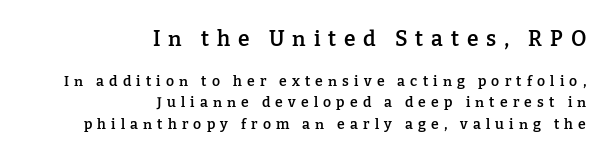
Q: Is the text bold? A: Semi-bold.
Q: Is the text italic (slanted)? A: No, it is upright.
Q: Is the text underlined? A: No.
Q: How is the paragraph aligned? A: Right-aligned.
Q: Is the spacing between letters normal or unusually wide? A: Unusually wide.
Q: Is the spacing between lines tight, normal or loose? A: Normal.
Q: Which block of text is set in a larger size, the first (top) or the second (bottom)? A: The first (top) one.
